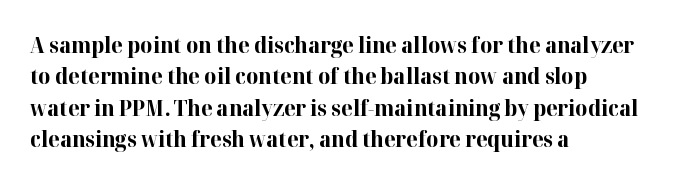
The passage shown is emphatically bold. The specimen reads as upright at a glance. Alignment: flush left. What stands out about the letter spacing? Nothing — it is the standard amount. The block of text has a typical density, with ordinary space between rows. The words here are not underlined.
